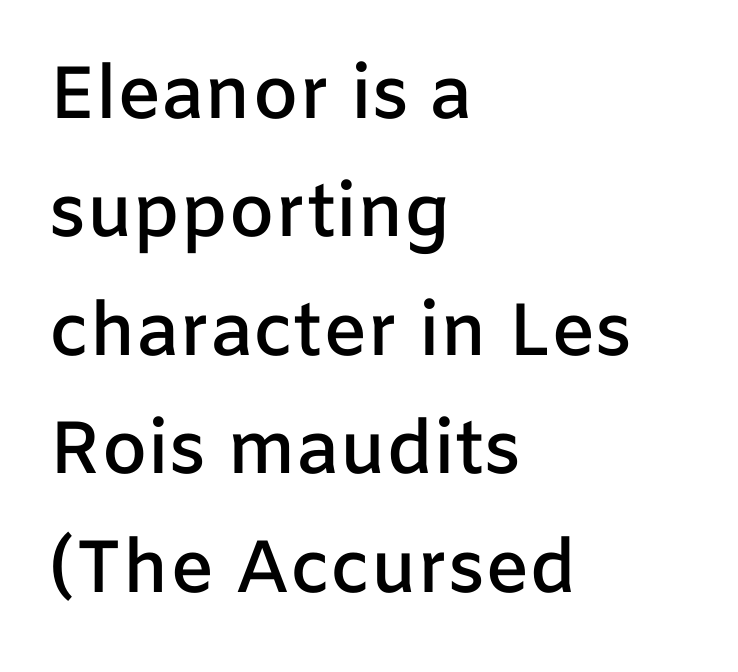
The image shows 74 px semibold sans-serif type, upright; set left-aligned, normal line spacing (1.6x), normal letter spacing, not underlined; low stroke contrast and a medium x-height.
